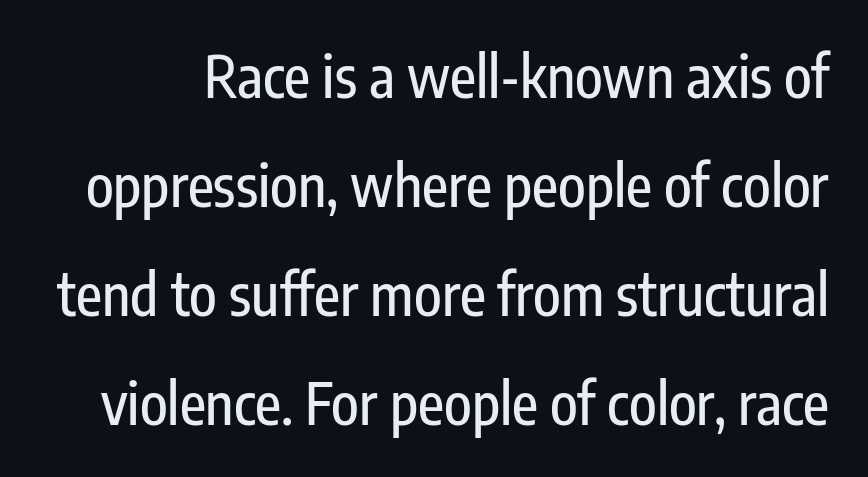
{"serif": "no", "italic": "no", "width": "condensed", "stroke_contrast": "low", "x_height": "medium", "monospaced": "no", "underline": "no", "line_spacing": "loose", "line_spacing_ratio": 1.91, "letter_spacing": "normal", "letter_spacing_em": 0.0, "glyph_px": 57}
